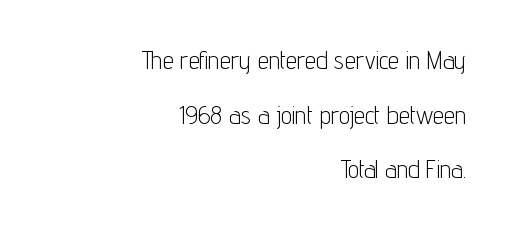
The image shows 25 px text type, upright; set right-aligned, loose line spacing (2.19x), normal letter spacing, not underlined.
